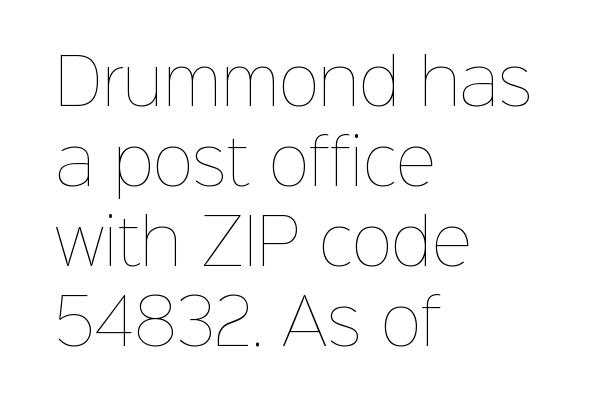
Q: Is the text bold? A: No.
Q: Is the text italic (slanted)? A: No, it is upright.
Q: Is the text underlined? A: No.
Q: How is the paragraph aligned? A: Left-aligned.
Q: Is the spacing between letters normal or unusually wide? A: Normal.
Q: Is the spacing between lines tight, normal or loose? A: Normal.
Q: Width (condensed, normal, or wide)? A: Normal.
Q: Stroke contrast? A: Low.
Q: x-height? A: Medium.
Q: Monospaced? A: No.
